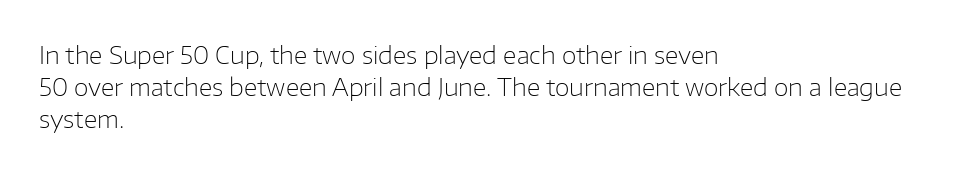
Q: Is the text bold? A: No.
Q: Is the text italic (slanted)? A: No, it is upright.
Q: Is the text underlined? A: No.
Q: How is the paragraph aligned? A: Left-aligned.
Q: Is the spacing between letters normal or unusually wide? A: Normal.
Q: Is the spacing between lines tight, normal or loose? A: Normal.
